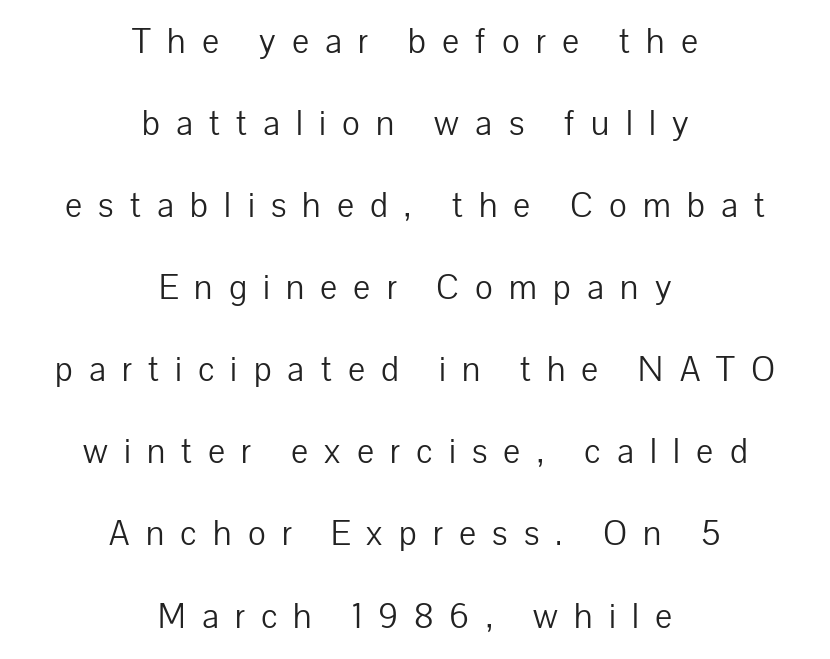
This rendering employs a face without finishing strokes, i.e., a sans-serif. Rows of type keep a wide berth in the vertical direction. Is this a fixed-width face? No — the glyphs have proportional, varying widths. Both edges are ragged and mirror each other, which tells us the setting is centered. Letters have the restrained weight of plain body copy at most.
